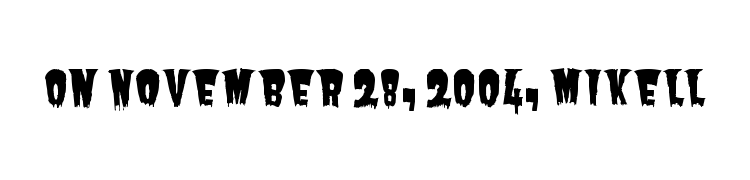
{"serif": "no", "width": "condensed", "stroke_contrast": "low", "x_height": "large", "monospaced": "no", "underline": "no", "letter_spacing": "normal", "letter_spacing_em": 0.0, "glyph_px": 47}
